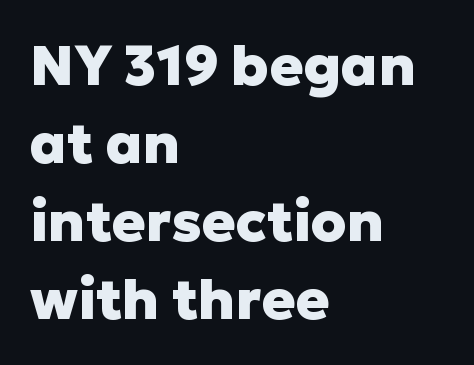
Words appear dense and cohesive because spacing is normal. The text was rendered using a sans face with plain stroke endings. The baseline area is clear. The rendering uses a moderate line-height, typical for paragraphs.
